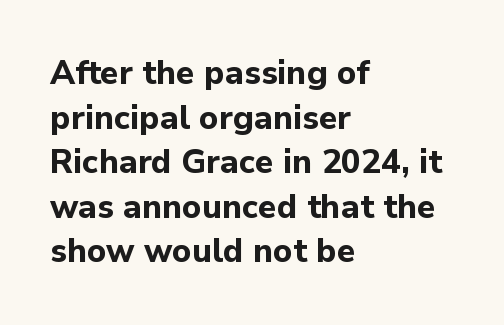
{"serif": "no", "italic": "no", "bold": "yes", "weight": "bold", "width": "normal", "stroke_contrast": "low", "x_height": "medium", "monospaced": "no", "underline": "no", "align": "left", "line_spacing": "normal", "line_spacing_ratio": 1.35, "letter_spacing": "normal", "letter_spacing_em": 0.0, "glyph_px": 33}
